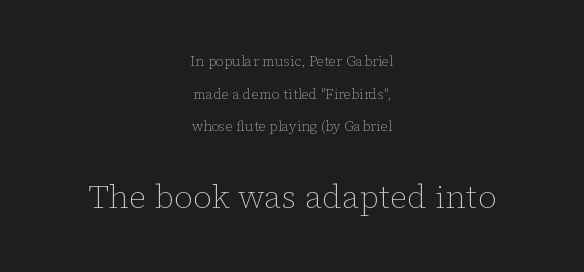
{"italic": "no", "bold": "no", "weight": "thin", "width": "normal", "stroke_contrast": "low", "x_height": "medium", "monospaced": "no", "underline": "no", "align": "center", "line_spacing": "loose", "line_spacing_ratio": 2.33, "letter_spacing": "normal", "letter_spacing_em": 0.0, "larger_block": "second", "size_ratio": 2.36, "glyph_px": 33}
